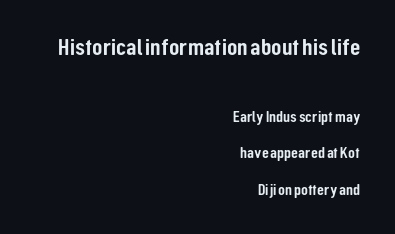
The ragged edge is on the left, which tells us the setting is flush right. Default kerning and tracking; the words read as compact shapes. Glance below the letters and you will spot only blank space. The rendering uses a large line-height, opening up the rows.
